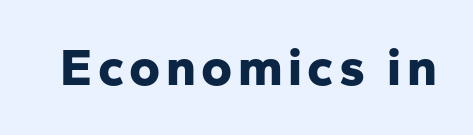
The image shows 53 px bold sans-serif type, upright; set not underlined; low stroke contrast and a medium x-height.
